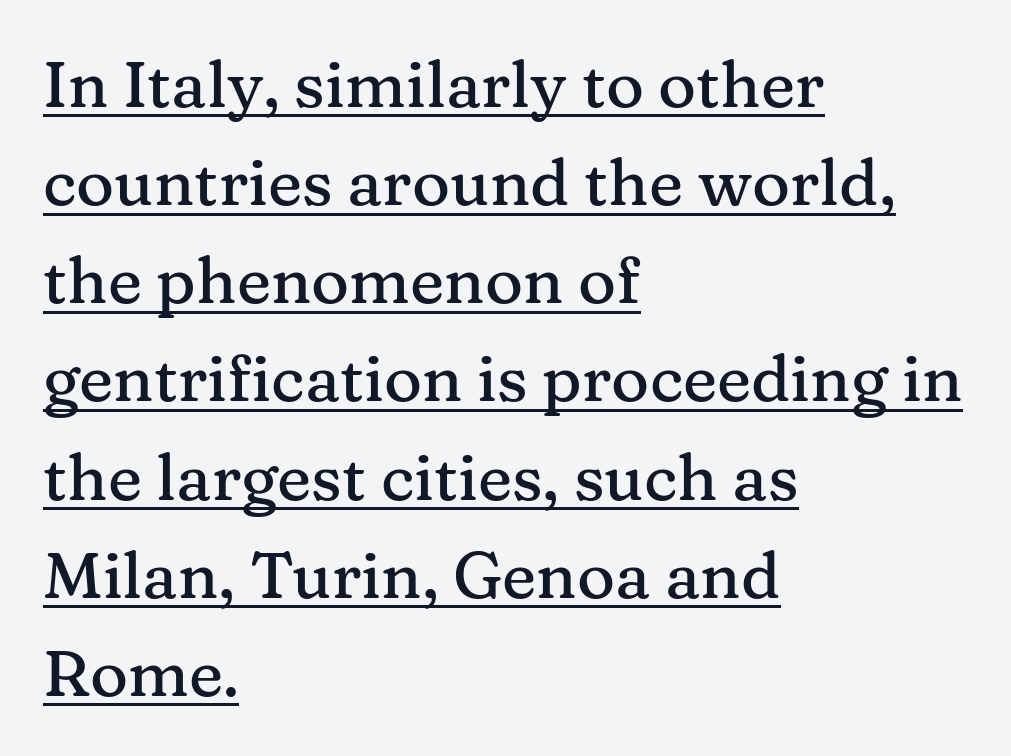
The image shows 65 px serif type, upright; set left-aligned, normal line spacing (1.51x), normal letter spacing, underlined; medium stroke contrast and a medium x-height.
